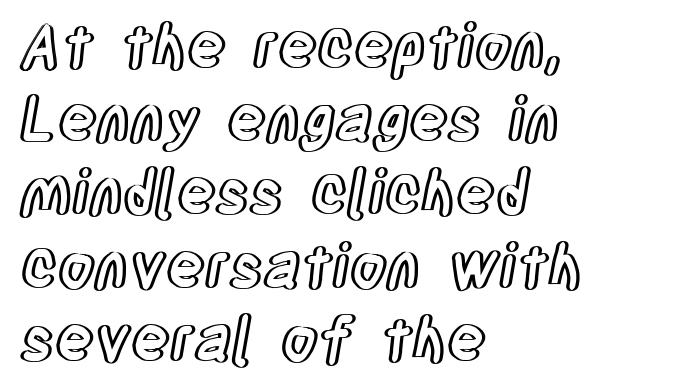
{"width": "condensed", "x_height": "large", "monospaced": "no", "underline": "no", "align": "left", "line_spacing_ratio": 1.22, "letter_spacing": "normal", "letter_spacing_em": 0.0, "glyph_px": 60}
